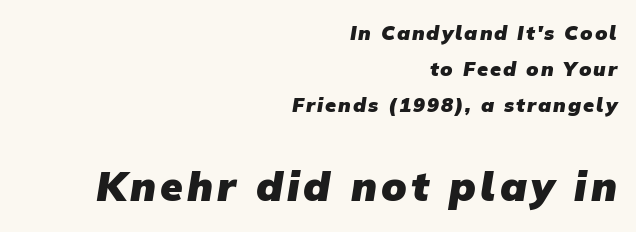
{"serif": "no", "bold": "yes", "weight": "heavy", "width": "normal", "stroke_contrast": "low", "x_height": "medium", "monospaced": "no", "underline": "no", "align": "right", "line_spacing_ratio": 1.79, "larger_block": "second", "size_ratio": 2.05, "glyph_px": 41}
